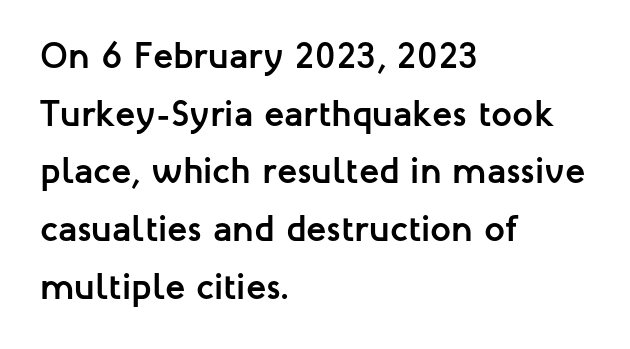
Q: Is the text bold? A: Yes.
Q: Is the text italic (slanted)? A: No, it is upright.
Q: Is the typeface a serif or a sans-serif typeface? A: Sans-serif.
Q: Is the text underlined? A: No.
Q: How is the paragraph aligned? A: Left-aligned.
Q: Is the spacing between letters normal or unusually wide? A: Normal.
Q: Is the spacing between lines tight, normal or loose? A: Normal.
Q: Width (condensed, normal, or wide)? A: Normal.
Q: Stroke contrast? A: Low.
Q: x-height? A: Medium.
Q: Monospaced? A: No.
